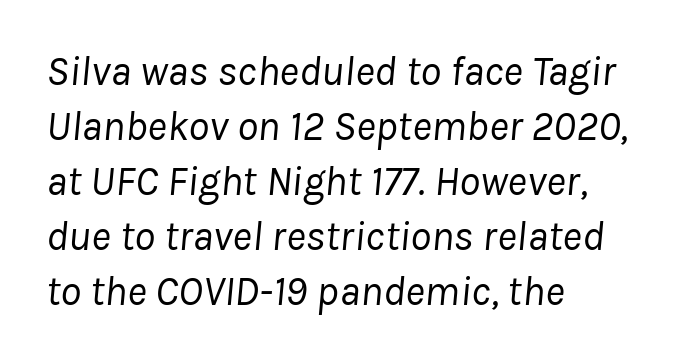
{"italic": "yes", "lean": "right", "slant_degrees": 8, "bold": "no", "weight": "regular", "width": "normal", "stroke_contrast": "low", "x_height": "medium", "monospaced": "no", "underline": "no", "align": "left", "line_spacing": "normal", "line_spacing_ratio": 1.31, "letter_spacing": "normal", "letter_spacing_em": 0.0, "glyph_px": 42}
